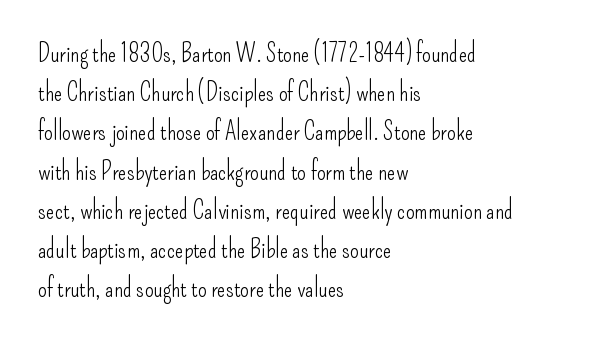
Is this a heavy cut? Hardly; it is regular or lighter. In CSS terms this would be text-align: left. Words appear dense and cohesive because spacing is normal. The gap between lines stays unmarked. Reading down the column, the eye jumps a familiar distance to each next line. This is roman type, the default non-slanted kind.
